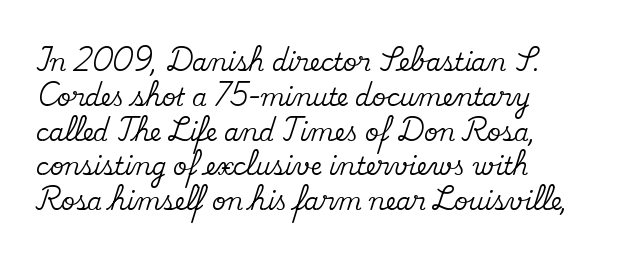
The image shows 24 px text type; set left-aligned, normal line spacing (1.45x), normal letter spacing, not underlined.
